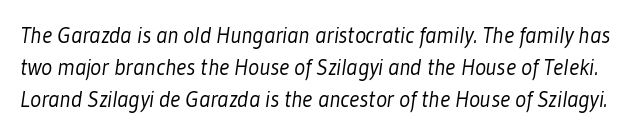
Bold? No — there's no thickening of the strokes. The space beneath each line is pristine and unruled. Standard letterfit; no display-style spreading of the glyphs. The space between consecutive lines is moderate.
